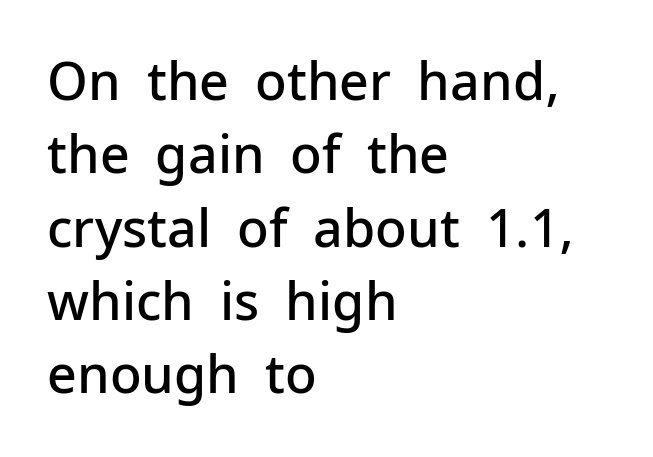
Q: Is the text bold? A: Semi-bold.
Q: Is the text italic (slanted)? A: No, it is upright.
Q: Is the typeface a serif or a sans-serif typeface? A: Sans-serif.
Q: Is the text underlined? A: No.
Q: How is the paragraph aligned? A: Left-aligned.
Q: Is the spacing between letters normal or unusually wide? A: Normal.
Q: Is the spacing between lines tight, normal or loose? A: Normal.
Q: Width (condensed, normal, or wide)? A: Normal.
Q: Stroke contrast? A: Low.
Q: x-height? A: Medium.
Q: Monospaced? A: No.
